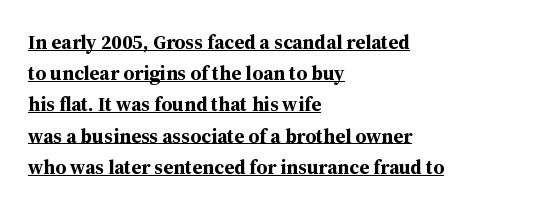
The designer left line spacing at the default. A full-strength bold gives these letters their thick strokes. Does a line run under the words? Yes, clearly. The axis of the letterforms is exactly vertical.
